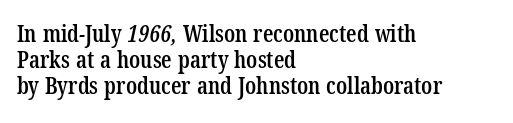
The image shows 23 px text type; set left-aligned, tight line spacing (1.13x), normal letter spacing, not underlined.
